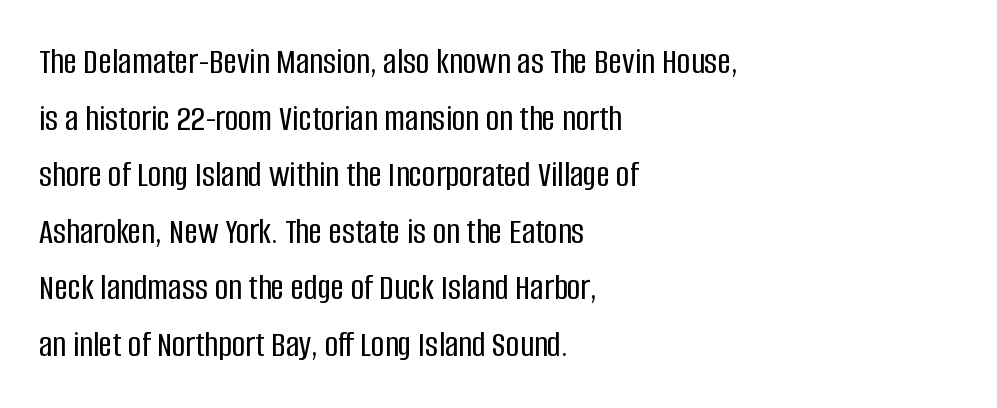
Q: Is the text italic (slanted)? A: No, it is upright.
Q: Is the typeface a serif or a sans-serif typeface? A: Sans-serif.
Q: Is the text underlined? A: No.
Q: How is the paragraph aligned? A: Left-aligned.
Q: Is the spacing between letters normal or unusually wide? A: Normal.
Q: Is the spacing between lines tight, normal or loose? A: Normal.
Q: Width (condensed, normal, or wide)? A: Condensed.
Q: Stroke contrast? A: Low.
Q: x-height? A: Large.
Q: Monospaced? A: No.
